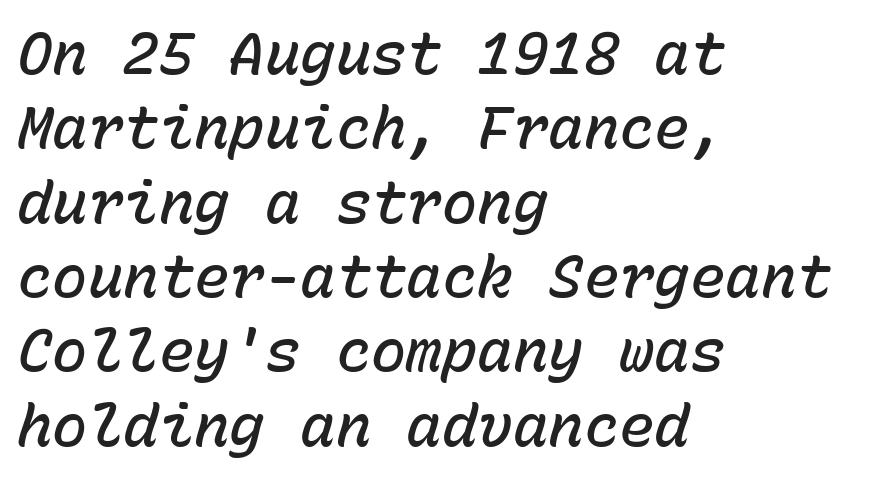
One-word summary of the alignment: left. The line-height multiplier appears to be the usual default. An italicized treatment has been applied to the whole sample. Quick note: underline off. How heavy is the stroke? Medium-heavy — a semibold, shy of bold. Inter-character spacing is left at the font's built-in metrics.
